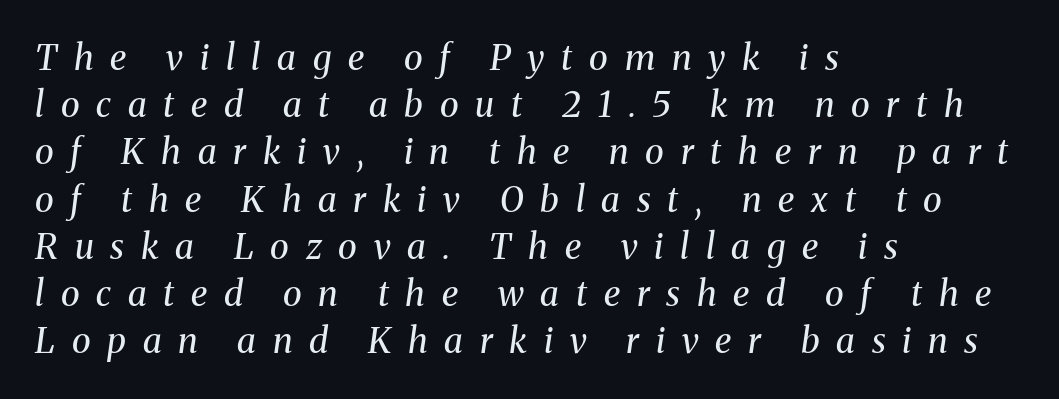
{"serif": "yes", "italic": "yes", "lean": "right", "slant_degrees": 8, "bold": "no", "weight": "regular", "width": "normal", "stroke_contrast": "medium", "x_height": "medium", "monospaced": "no", "underline": "no", "align": "left", "line_spacing": "normal", "line_spacing_ratio": 1.35, "letter_spacing": "wide", "letter_spacing_em": 0.48, "glyph_px": 35}
